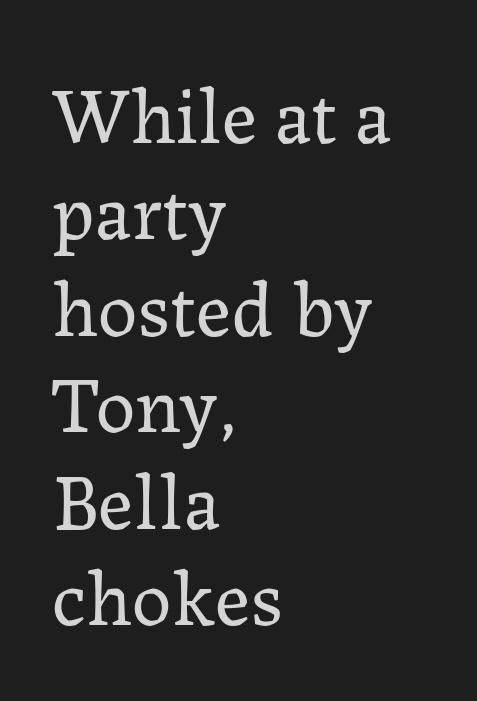
Q: Is the text bold? A: No.
Q: Is the text italic (slanted)? A: No, it is upright.
Q: Is the typeface a serif or a sans-serif typeface? A: Serif.
Q: Is the text underlined? A: No.
Q: How is the paragraph aligned? A: Left-aligned.
Q: Is the spacing between letters normal or unusually wide? A: Normal.
Q: Width (condensed, normal, or wide)? A: Normal.
Q: Stroke contrast? A: Low.
Q: x-height? A: Medium.
Q: Monospaced? A: No.
